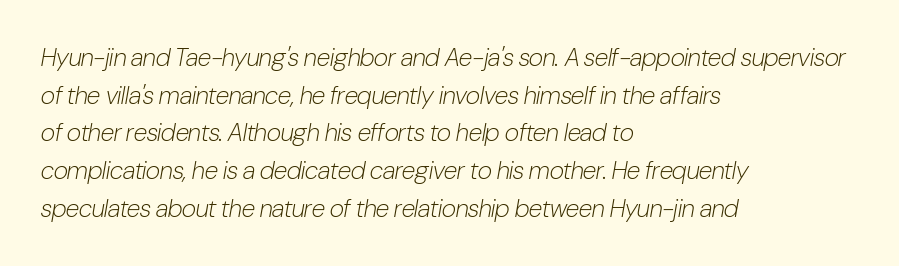
{"italic": "yes", "lean": "right", "slant_degrees": 10, "bold": "no", "underline": "no", "align": "left", "line_spacing": "normal", "line_spacing_ratio": 1.51, "letter_spacing": "normal", "letter_spacing_em": 0.0, "glyph_px": 25}
